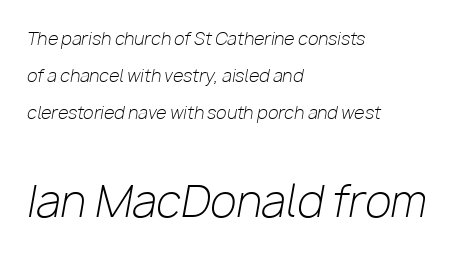
Q: Is the text bold? A: No.
Q: Is the text italic (slanted)? A: Yes, it leans right by about 10 degrees.
Q: Is the text underlined? A: No.
Q: How is the paragraph aligned? A: Left-aligned.
Q: Is the spacing between letters normal or unusually wide? A: Normal.
Q: Is the spacing between lines tight, normal or loose? A: Loose.
Q: Which block of text is set in a larger size, the first (top) or the second (bottom)? A: The second (bottom) one.
Q: Width (condensed, normal, or wide)? A: Normal.
Q: Stroke contrast? A: Low.
Q: x-height? A: Medium.
Q: Monospaced? A: No.
